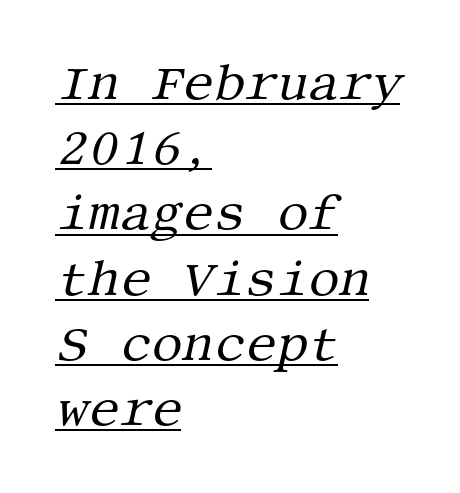
The image shows 49 px regular-weight serif type, italic (leaning right); set left-aligned, normal line spacing (1.33x), normal letter spacing, underlined; medium stroke contrast and a large x-height.
